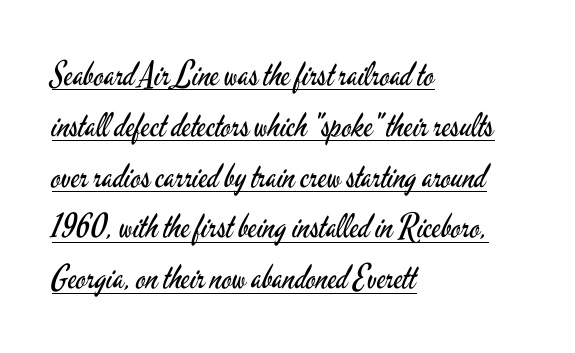
Q: Is the text bold? A: No.
Q: Is the text italic (slanted)? A: Yes.
Q: Is the typeface a serif or a sans-serif typeface? A: Sans-serif.
Q: Is the text underlined? A: Yes.
Q: How is the paragraph aligned? A: Left-aligned.
Q: Is the spacing between letters normal or unusually wide? A: Normal.
Q: Is the spacing between lines tight, normal or loose? A: Normal.
Q: Width (condensed, normal, or wide)? A: Condensed.
Q: Stroke contrast? A: Low.
Q: x-height? A: Small.
Q: Monospaced? A: No.
